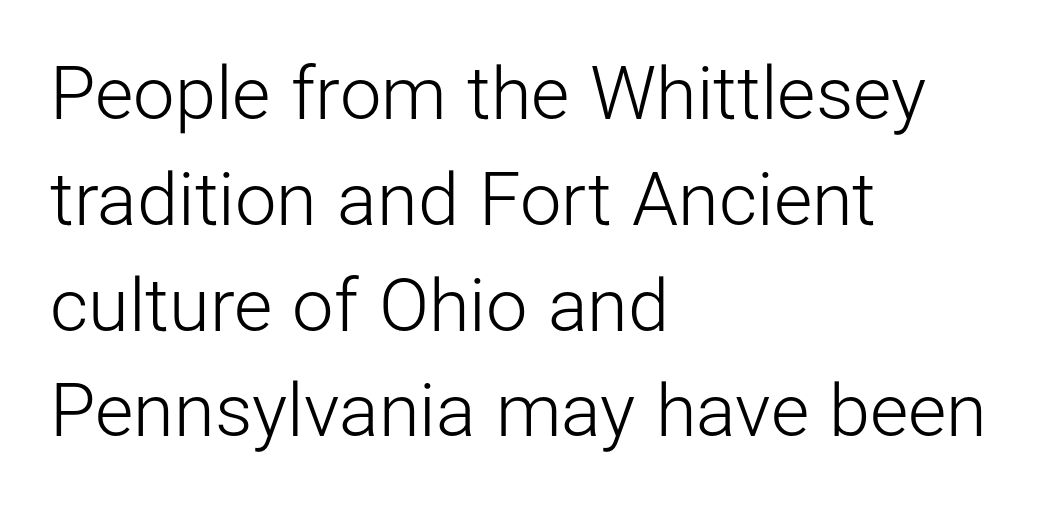
Is this a fixed-width face? No — the glyphs have proportional, varying widths. The passage shown is not underscored anywhere. In CSS terms this would be text-align: left. Vertically, the passage feels balanced, rows spaced as you'd expect. Stems and bowls with no extra thickness — not bold.
